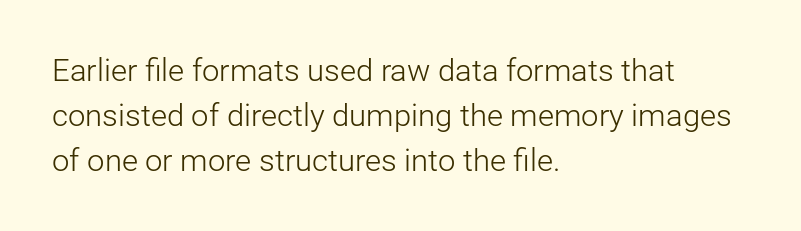
Spacing verdict: proportional, widths tailored to each character. Stroke mass is kept to a normal reading level or below. A typesetter would call this zero additional tracking. Students, observe: this is what conventionally led text looks like.
